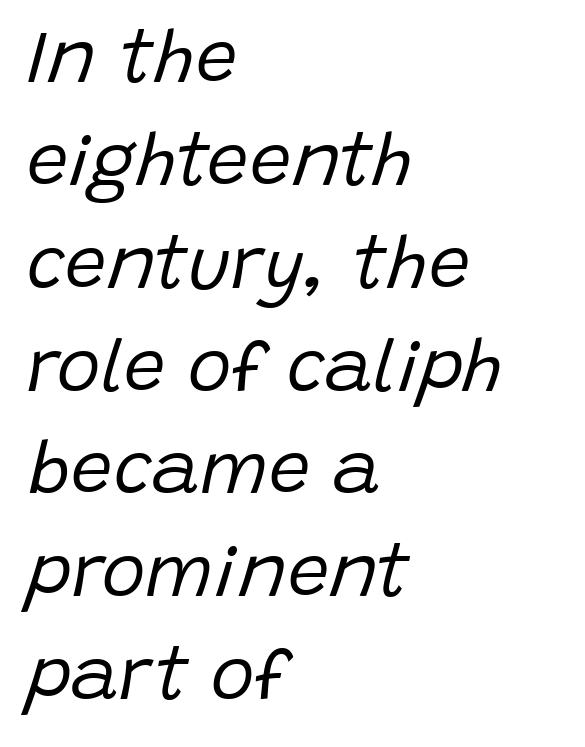
{"italic": "yes", "lean": "right", "slant_degrees": 15, "bold": "no", "weight": "regular", "width": "normal", "stroke_contrast": "low", "x_height": "large", "monospaced": "no", "underline": "no", "align": "left", "line_spacing": "normal", "line_spacing_ratio": 1.39, "letter_spacing": "normal", "letter_spacing_em": 0.0, "glyph_px": 74}
